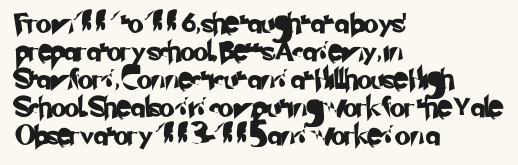
Q: Is the text underlined? A: No.
Q: How is the paragraph aligned? A: Left-aligned.
Q: Is the spacing between letters normal or unusually wide? A: Normal.
Q: Is the spacing between lines tight, normal or loose? A: Normal.
